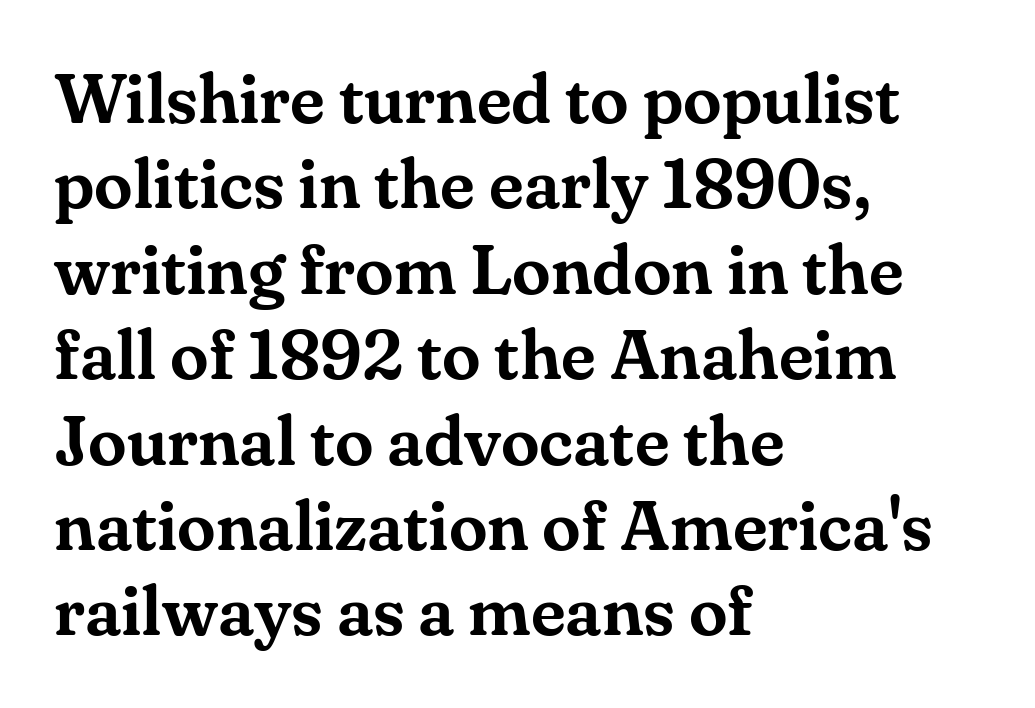
Yep, those are serifs on the letters. Short and long lines alike share a common starting point at left. The rendering uses natural spacing where letterforms have individual widths. Observe the ordinary spacing: letters are neighbours, not strangers. The letters stand upright; this is a roman face. Descenders are the only things crossing below the line.
